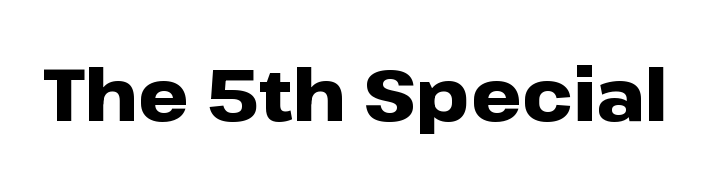
Q: Is the text bold? A: Yes.
Q: Is the text italic (slanted)? A: No, it is upright.
Q: Is the typeface a serif or a sans-serif typeface? A: Sans-serif.
Q: Is the text underlined? A: No.
Q: Is the spacing between letters normal or unusually wide? A: Normal.
Q: Width (condensed, normal, or wide)? A: Wide.
Q: Stroke contrast? A: Low.
Q: x-height? A: Medium.
Q: Monospaced? A: No.
